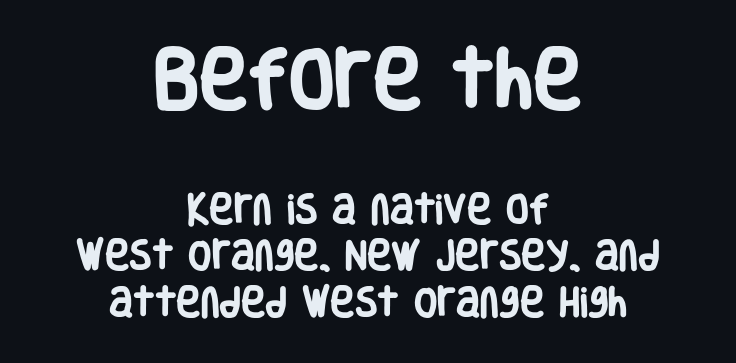
Plain, unruled lines of type. You can tell from the bare stems that sans-serif type was used. The gaps between neighbouring characters are ordinary and unremarkable. Do the characters align in a grid? No, the font is proportional.
